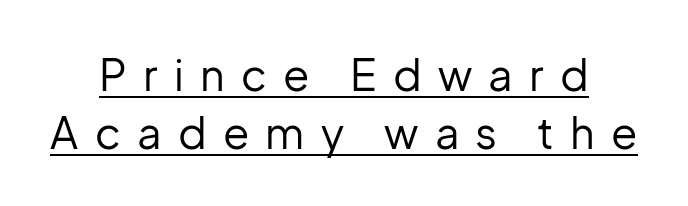
This reads as an unemphasized weight, regular at the heaviest. I'd call this a sans setting — the letters go barefoot. The lines are quadded center. Posture: vertical. A typesetter would call this proportional, since set widths differ per character.
